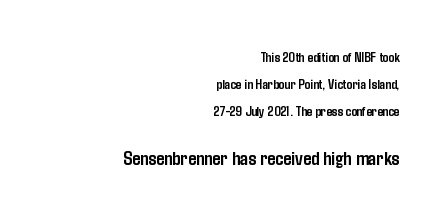
{"italic": "no", "bold": "yes", "underline": "no", "align": "right", "line_spacing": "loose", "line_spacing_ratio": 1.93, "letter_spacing": "normal", "letter_spacing_em": 0.0, "larger_block": "second", "size_ratio": 1.43, "glyph_px": 20}
